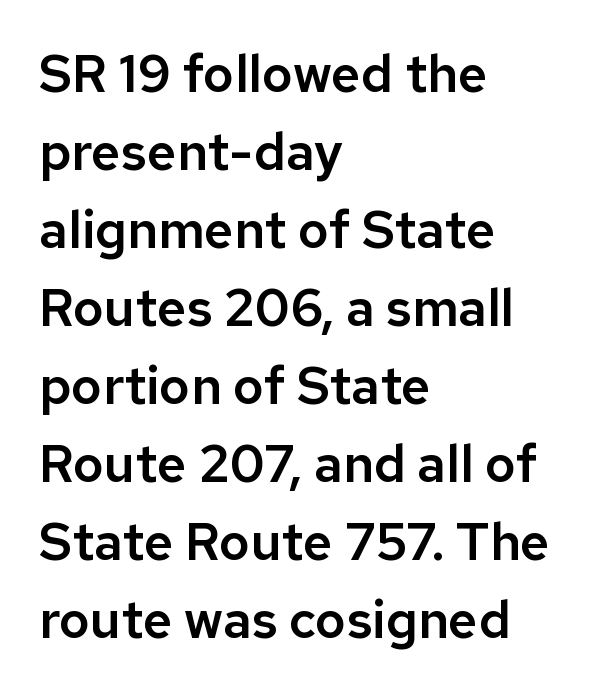
The image shows 52 px sans-serif type, upright; set left-aligned, normal line spacing (1.5x), normal letter spacing, not underlined; low stroke contrast and a medium x-height.
